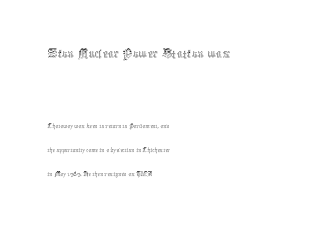
A student would call this left alignment; a typographer would say flush left, rag right. Upright lettering throughout. Varying glyph widths throughout — classic text-font behaviour. This rendering features lettering with no underline. The weight tops out at a normal text grade. The block sitting higher on the canvas is the one with enlarged characters.
